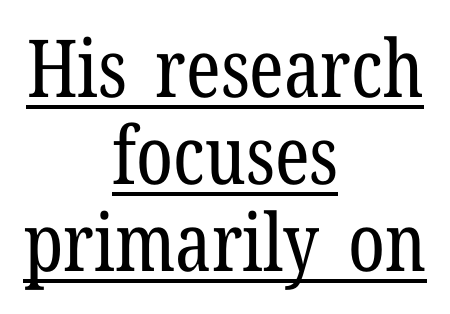
The image shows 80 px regular-weight, condensed serif type, upright; set centered, tight line spacing (1.09x), normal letter spacing, underlined; low stroke contrast and a medium x-height.
